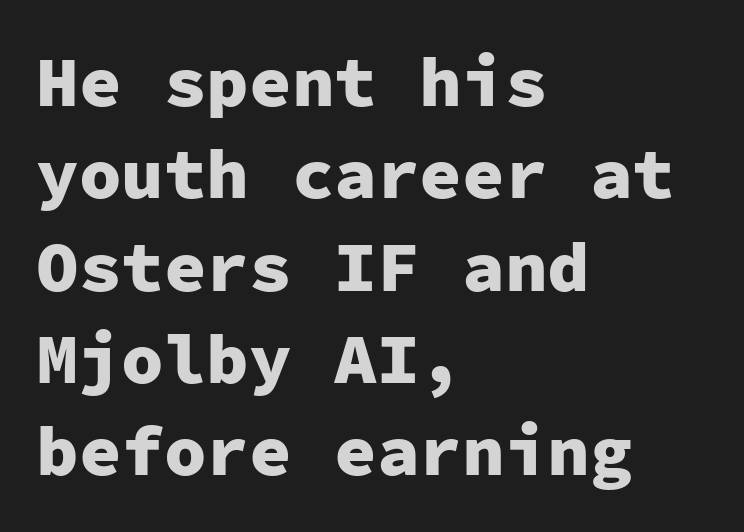
The image shows 71 px heavy sans-serif type, upright, monospaced; set left-aligned, normal line spacing (1.3x), normal letter spacing, not underlined; low stroke contrast and a medium x-height.
